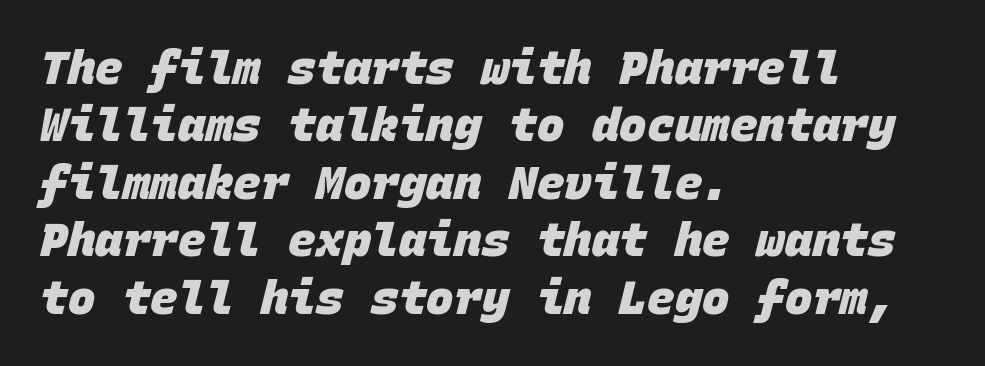
{"serif": "no", "bold": "yes", "weight": "heavy", "width": "normal", "stroke_contrast": "low", "x_height": "large", "monospaced": "yes", "underline": "no", "align": "left", "line_spacing": "normal", "line_spacing_ratio": 1.25, "letter_spacing": "normal", "letter_spacing_em": 0.0, "glyph_px": 46}
